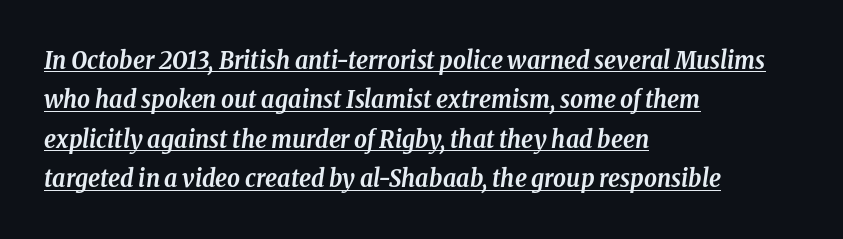
The text block is weighted toward the left margin, trailing off unevenly rightward. Is the type slanted? Yes — the strokes lean at a clear angle. Tracking here is standard; glyphs follow each other at the usual distance. Quick note: interline space is typical. Underlined type.
